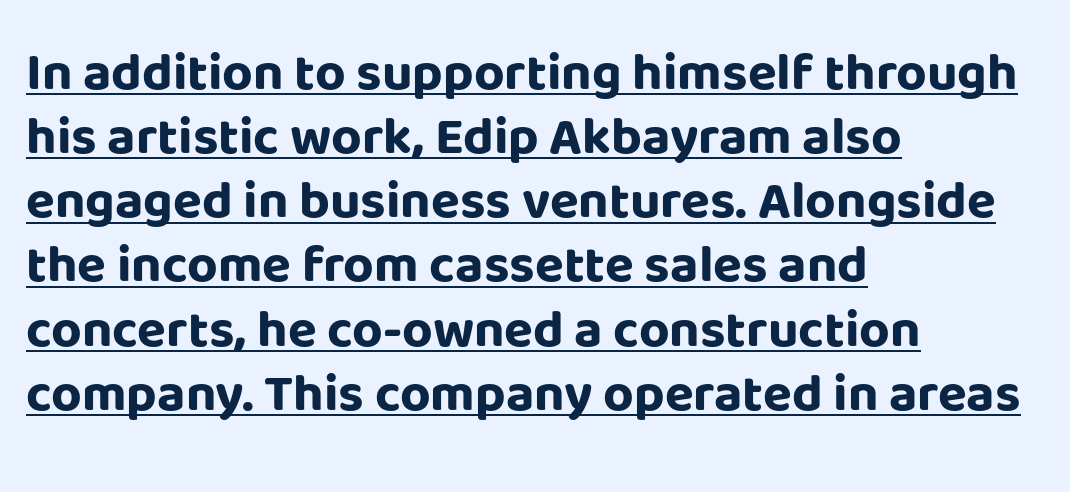
Layout note: lines flush left. Is this a fixed-width face? No — the glyphs have proportional, varying widths. Italic: no, the glyphs are upright roman. Does the type have serifs? No, each stem ends abruptly. In terms of letterspacing, this is plain default setting. The passage shown is underscored from start to finish.
